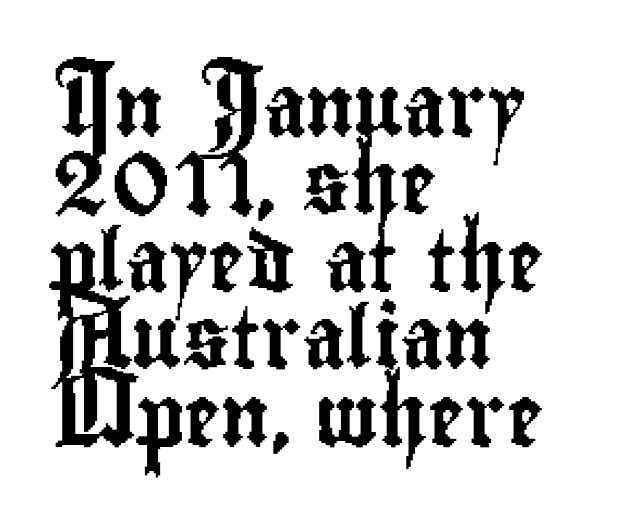
{"serif": "no", "italic": "no", "width": "condensed", "stroke_contrast": "low", "x_height": "small", "monospaced": "no", "underline": "no", "align": "left", "line_spacing": "normal", "line_spacing_ratio": 1.27, "letter_spacing": "normal", "letter_spacing_em": 0.0, "glyph_px": 61}
